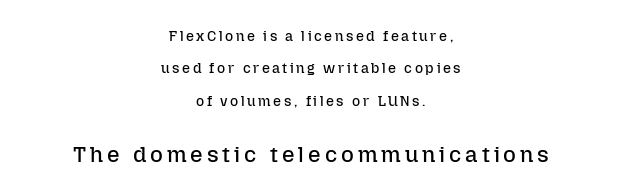
This is roman type, the default non-slanted kind. Letters rest on an invisible, unmarked baseline. Students, observe: this is what heavily led, spacious text looks like. The paragraph has two soft edges and a firm central axis.
